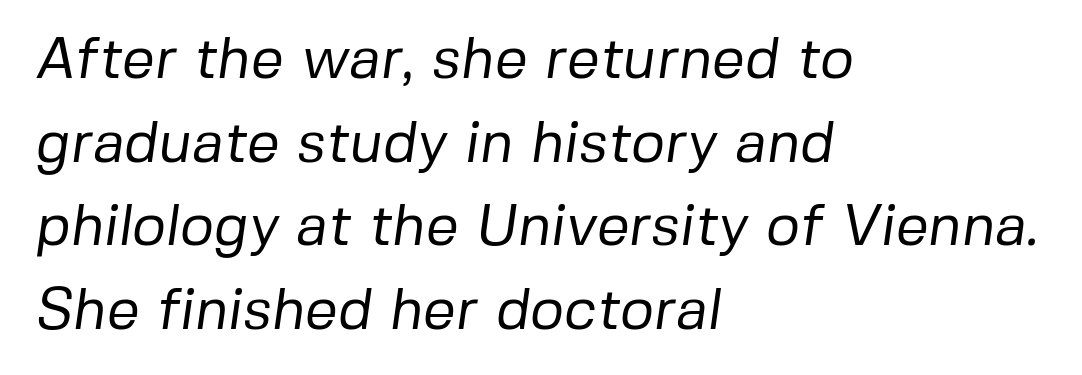
Q: Is the text bold? A: No.
Q: Is the typeface a serif or a sans-serif typeface? A: Sans-serif.
Q: Is the text underlined? A: No.
Q: How is the paragraph aligned? A: Left-aligned.
Q: Is the spacing between letters normal or unusually wide? A: Normal.
Q: Is the spacing between lines tight, normal or loose? A: Normal.
Q: Width (condensed, normal, or wide)? A: Normal.
Q: Stroke contrast? A: Low.
Q: x-height? A: Medium.
Q: Monospaced? A: No.
